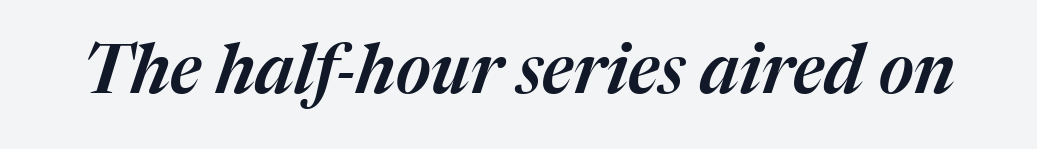
A typesetter would call this proportional, since set widths differ per character. A clean baseline with only descenders dipping below it. This rendering leaves character spacing at its baseline value. Posture: slanted.
